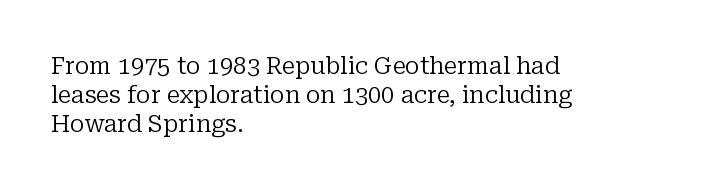
The image shows 24 px text type, upright; set left-aligned, line spacing 1.2x, normal letter spacing, not underlined.
